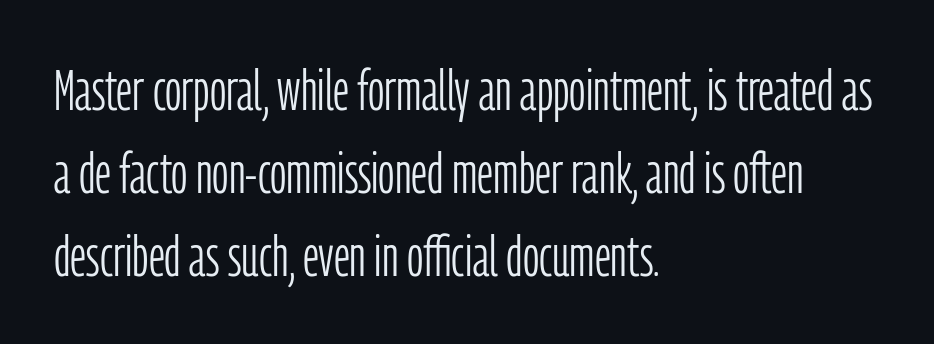
The strokes carry an ordinary text weight at most. Rule under the text: the space is simply empty. The typesetter chose a ragged-right arrangement here. A typesetter would label this face a sans.
